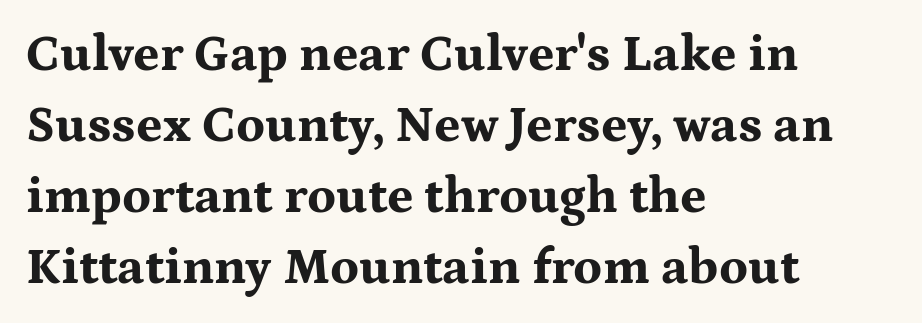
Chunky letters — that's bold for sure. Each row of text sits above clean, open space. Visually the block forms a straight wall on the left and a jagged coastline on the right. You could call the tracking neutral — neither tight nor loose. If you drew a line through each stem, it would be perfectly vertical. Are there feet on the stems? There are — it's a serif.
